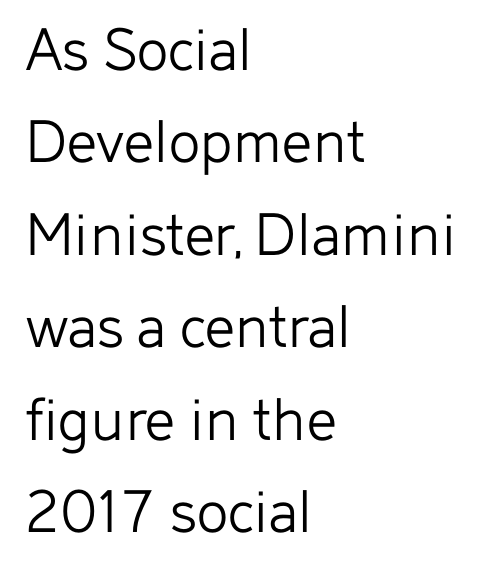
{"serif": "no", "italic": "no", "bold": "no", "weight": "light", "width": "normal", "stroke_contrast": "low", "x_height": "medium", "monospaced": "no", "underline": "no", "align": "left", "line_spacing": "normal", "line_spacing_ratio": 1.4, "letter_spacing": "normal", "letter_spacing_em": 0.0, "glyph_px": 66}
